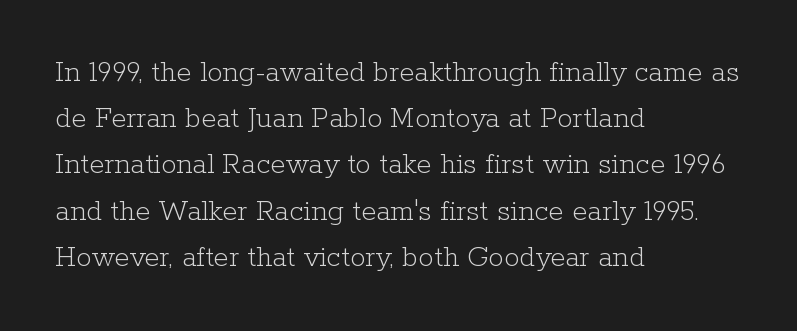
The rendering anchors every line to the left-hand side. Designer's note — italics off, roman on. The rendering keeps characters at their native spacing. What's the leading like? Ordinary, nothing unusual. These lines are rendered in a variable-pitch font.
